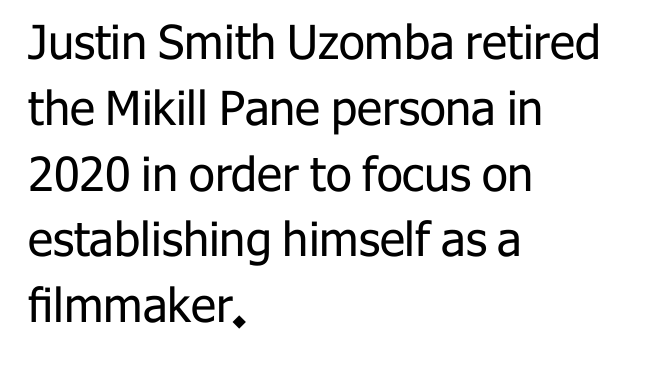
The designer went with a sans here, leaving each stem footless. Characters follow at the spacing the type designer built in. Rows of type keep a routine distance in the vertical direction. A quiet, ordinary-to-light weight characterises the typeface. Italic? Not at all — the glyphs are vertical.
